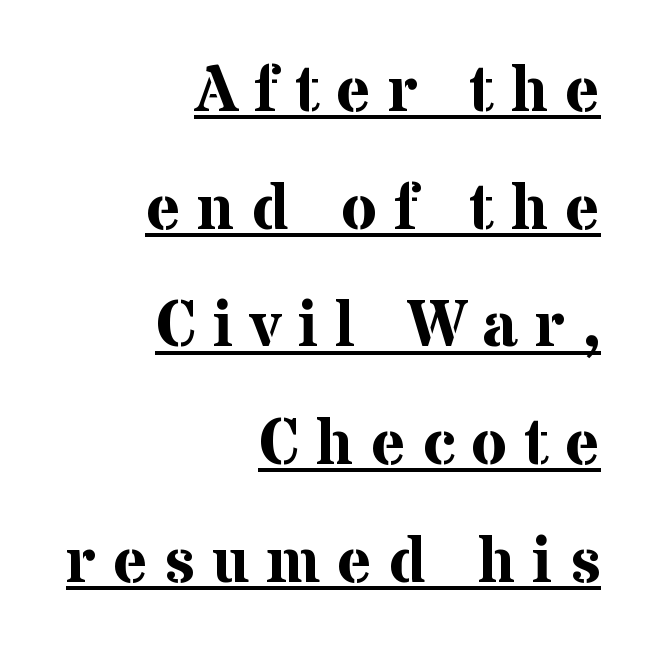
{"serif": "yes", "italic": "no", "bold": "yes", "weight": "bold", "width": "normal", "stroke_contrast": "medium", "x_height": "medium", "monospaced": "no", "underline": "yes", "align": "right", "line_spacing_ratio": 1.81, "letter_spacing": "wide", "letter_spacing_em": 0.26, "glyph_px": 65}
